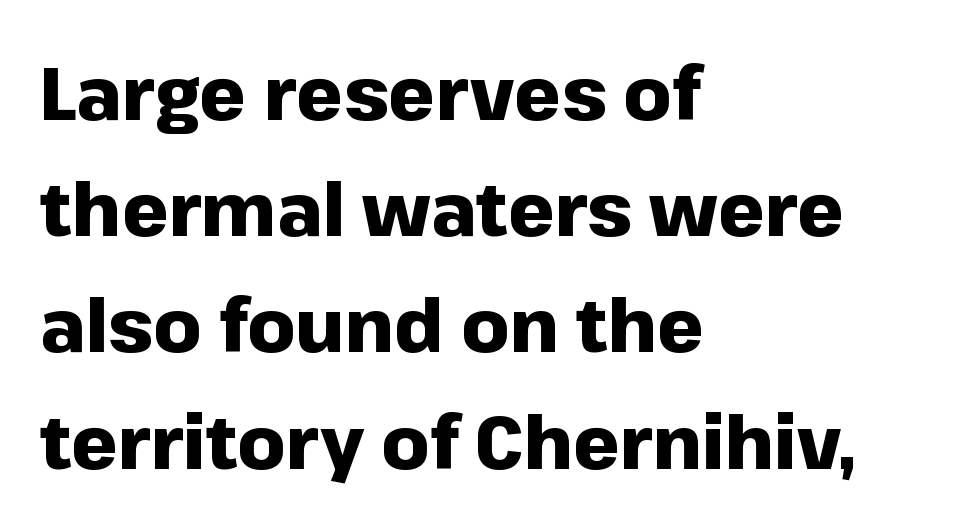
{"serif": "no", "italic": "no", "bold": "yes", "weight": "heavy", "width": "normal", "stroke_contrast": "low", "x_height": "medium", "monospaced": "no", "underline": "no", "align": "left", "line_spacing": "normal", "line_spacing_ratio": 1.57, "letter_spacing": "normal", "letter_spacing_em": 0.0, "glyph_px": 74}
